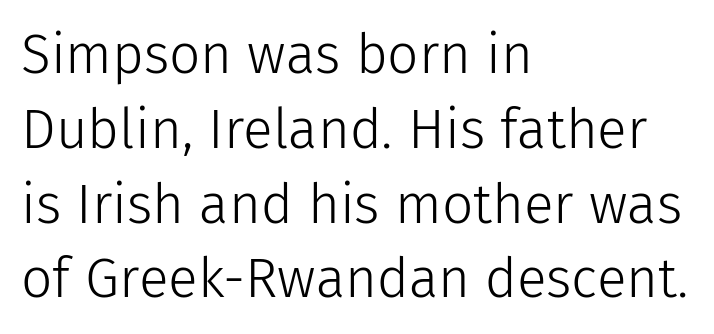
The image shows 55 px light sans-serif type, upright; set left-aligned, normal line spacing (1.36x), normal letter spacing, not underlined; low stroke contrast and a medium x-height.
